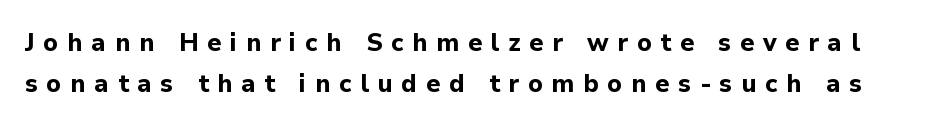
What stands out about the letter spacing? Its width — letters are far apart. A typesetter would mark this as roman, not italic. The words here are not underlined. Does the weight exceed regular? Yes, all the way to bold. Honestly, the row spacing looks completely unremarkable.
